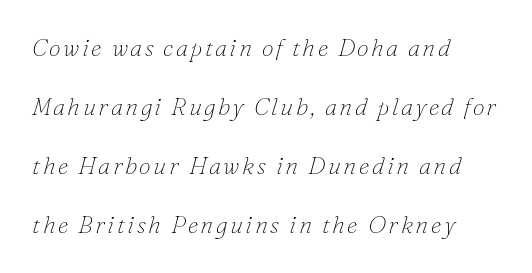
{"italic": "yes", "lean": "right", "slant_degrees": 16, "bold": "no", "underline": "no", "align": "left", "line_spacing": "loose", "line_spacing_ratio": 2.46, "glyph_px": 24}
